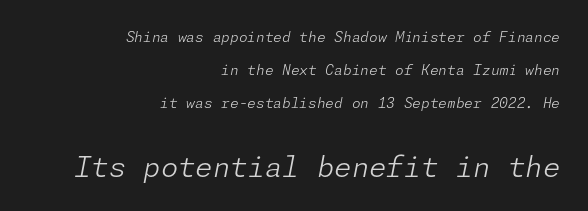
{"italic": "yes", "lean": "right", "slant_degrees": 11, "bold": "no", "weight": "light", "width": "normal", "stroke_contrast": "low", "x_height": "medium", "underline": "no", "align": "right", "line_spacing": "loose", "line_spacing_ratio": 2.36, "letter_spacing": "normal", "letter_spacing_em": 0.0, "larger_block": "second", "size_ratio": 2.0, "glyph_px": 28}
